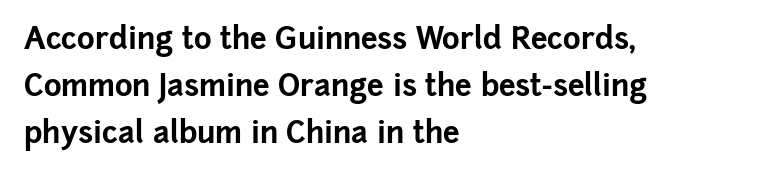
{"serif": "no", "italic": "no", "bold": "yes", "weight": "bold", "width": "normal", "stroke_contrast": "low", "x_height": "medium", "monospaced": "no", "underline": "no", "align": "left", "line_spacing": "normal", "line_spacing_ratio": 1.56, "letter_spacing": "normal", "letter_spacing_em": 0.0, "glyph_px": 30}
